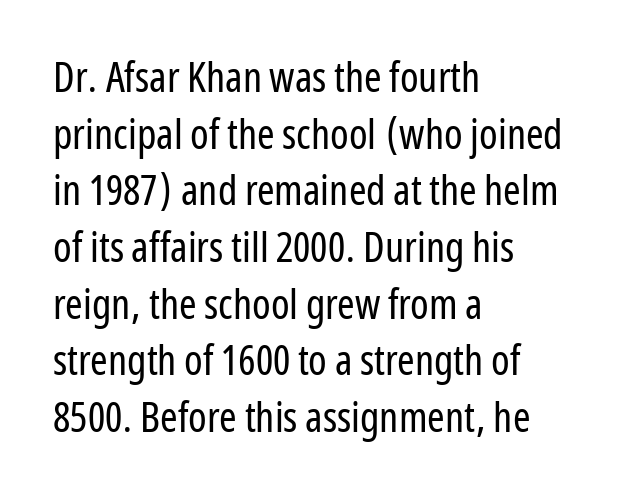
Q: Is the text bold? A: No.
Q: Is the text italic (slanted)? A: No, it is upright.
Q: Is the typeface a serif or a sans-serif typeface? A: Sans-serif.
Q: Is the text underlined? A: No.
Q: How is the paragraph aligned? A: Left-aligned.
Q: Is the spacing between letters normal or unusually wide? A: Normal.
Q: Is the spacing between lines tight, normal or loose? A: Normal.
Q: Width (condensed, normal, or wide)? A: Condensed.
Q: Stroke contrast? A: Low.
Q: x-height? A: Medium.
Q: Monospaced? A: No.
